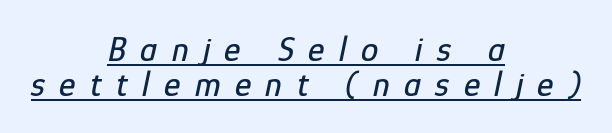
{"italic": "yes", "lean": "right", "slant_degrees": 12, "width": "condensed", "stroke_contrast": "low", "x_height": "medium", "monospaced": "no", "underline": "yes", "align": "center", "line_spacing": "tight", "line_spacing_ratio": 1.0, "letter_spacing": "wide", "letter_spacing_em": 0.41, "glyph_px": 35}
